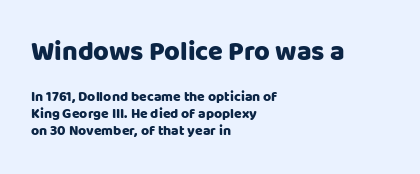
The image shows 27 px text type, upright; set left-aligned, line spacing 1.22x, normal letter spacing, not underlined; the first (top) block is 1.93x larger.
